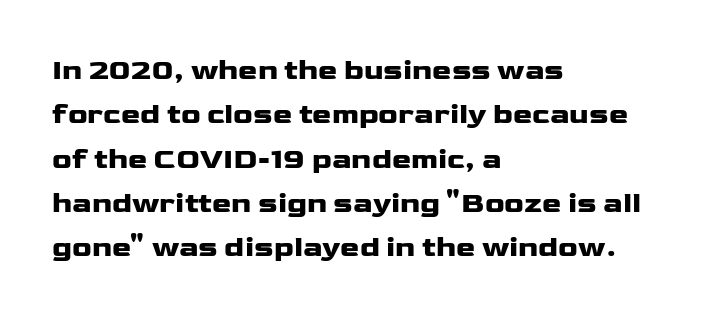
The image shows 29 px heavy, wide sans-serif type, upright; set left-aligned, normal line spacing (1.53x), normal letter spacing, not underlined; low stroke contrast and a medium x-height.
